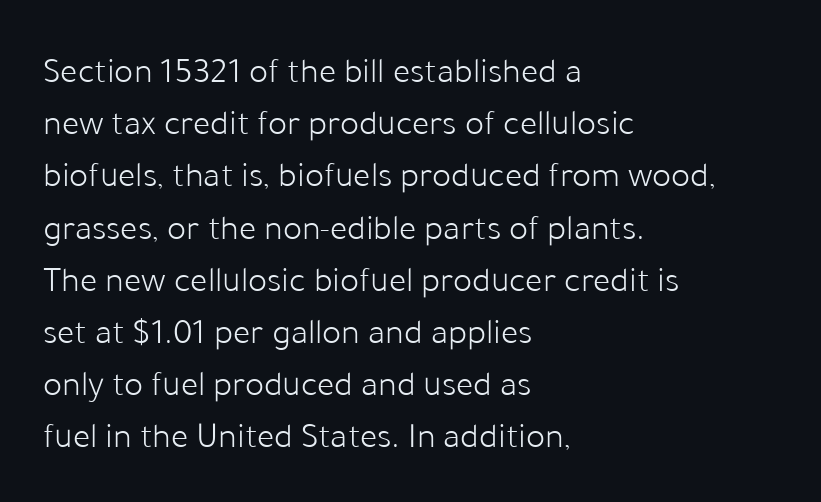
{"serif": "no", "italic": "no", "bold": "no", "weight": "light", "width": "normal", "stroke_contrast": "low", "x_height": "medium", "monospaced": "no", "underline": "no", "align": "left", "line_spacing": "normal", "line_spacing_ratio": 1.45, "letter_spacing": "normal", "letter_spacing_em": 0.0, "glyph_px": 36}
